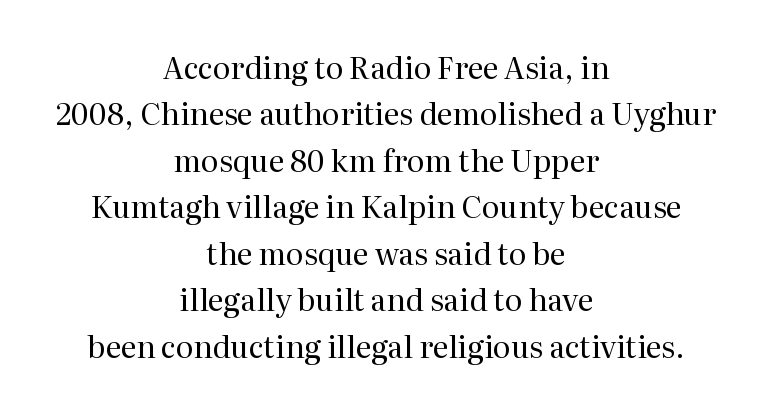
The image shows 30 px regular-weight serif type, upright; set centered, normal line spacing (1.55x), normal letter spacing, not underlined; medium stroke contrast and a medium x-height.
